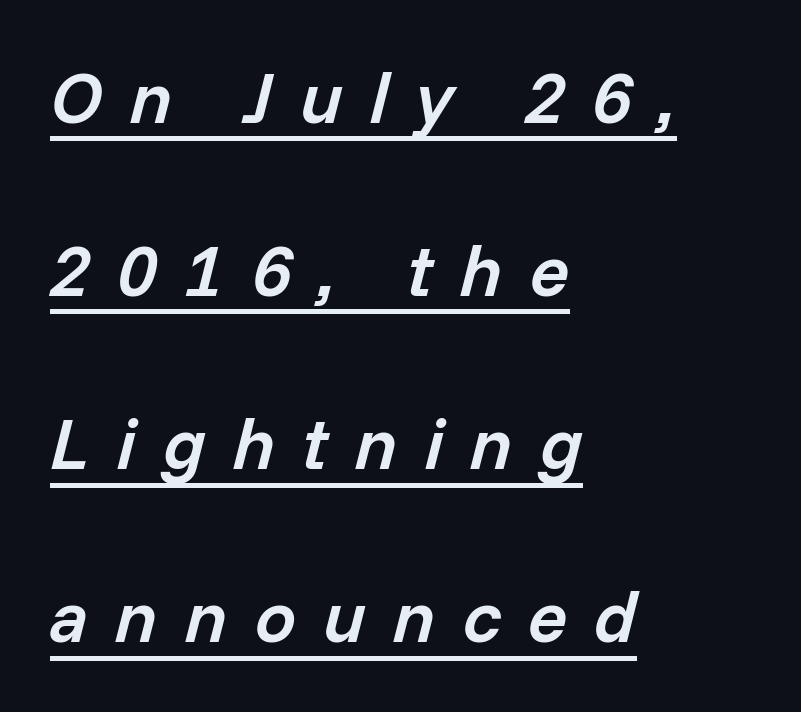
Does the weight exceed regular? Yes, but only to semibold. Compared with a centered layout, this one pins lines to the left instead. The letters are slanted; this is an italic face. These lines stand farther apart than default settings would place them. Note the varied advance widths — an 'i' is clearly narrower than an 'm'.
